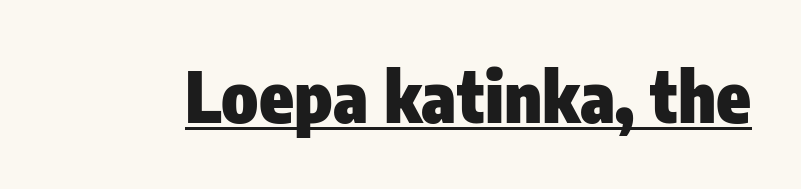
Tracking value appears to be zero — textbook default spacing. A typesetter would call this proportional, since set widths differ per character. You can tell from the bare stems that sans-serif type was used. Posture: vertical.
